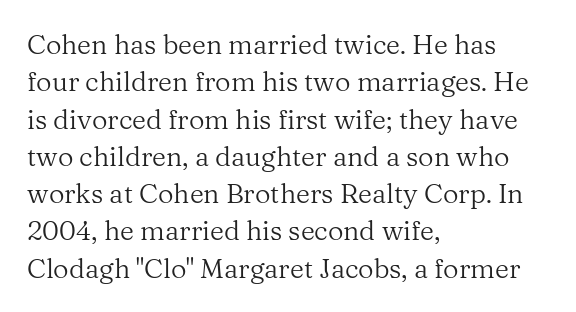
{"italic": "no", "bold": "no", "underline": "no", "align": "left", "line_spacing": "normal", "line_spacing_ratio": 1.38, "letter_spacing": "normal", "letter_spacing_em": 0.0, "glyph_px": 27}
